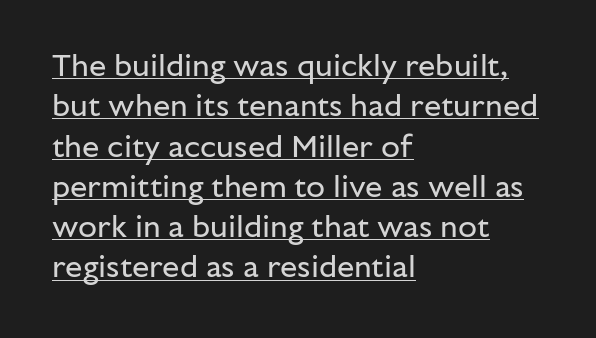
The image shows 31 px regular-weight sans-serif type, upright; set left-aligned, normal line spacing (1.3x), normal letter spacing, underlined; low stroke contrast and a medium x-height.
